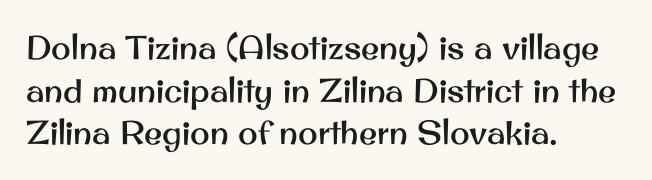
{"serif": "no", "italic": "no", "width": "normal", "stroke_contrast": "medium", "x_height": "small", "monospaced": "no", "underline": "no", "align": "left", "line_spacing": "normal", "line_spacing_ratio": 1.29, "letter_spacing": "normal", "letter_spacing_em": 0.0, "glyph_px": 33}
